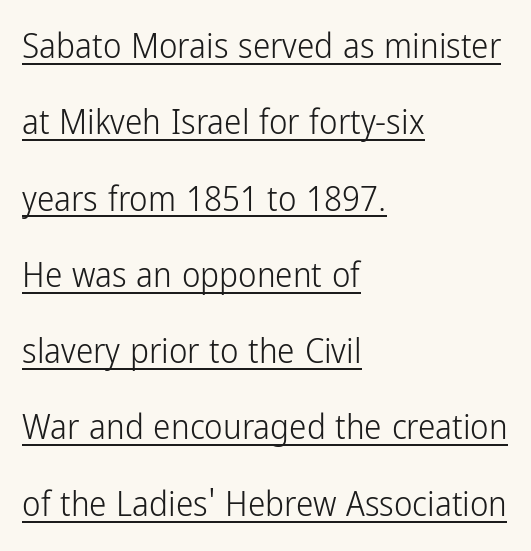
Q: Is the text bold? A: No.
Q: Is the text italic (slanted)? A: No, it is upright.
Q: Is the typeface a serif or a sans-serif typeface? A: Sans-serif.
Q: Is the text underlined? A: Yes.
Q: How is the paragraph aligned? A: Left-aligned.
Q: Is the spacing between letters normal or unusually wide? A: Normal.
Q: Is the spacing between lines tight, normal or loose? A: Loose.
Q: Width (condensed, normal, or wide)? A: Condensed.
Q: Stroke contrast? A: Low.
Q: x-height? A: Medium.
Q: Monospaced? A: No.
